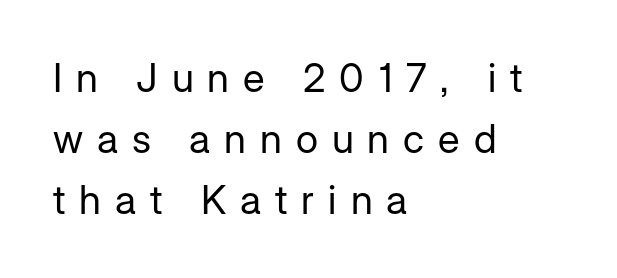
Are there feet on the stems? There aren't — it's a sans. Bare-footed words on every line. Note the varied advance widths — an 'i' is clearly narrower than an 'm'. All the whitespace from short lines collects on the right. The typography opts for an upright posture over an oblique one.
